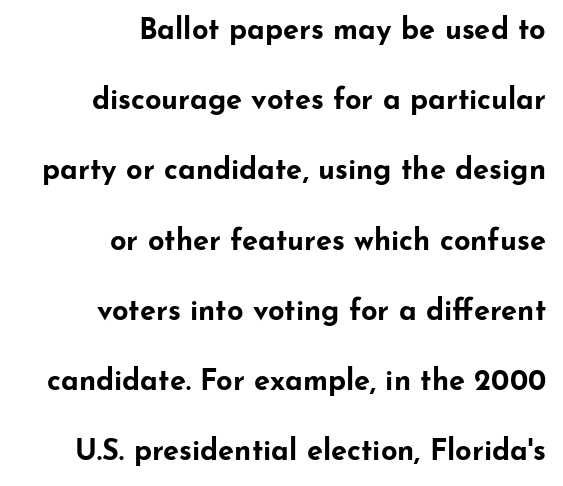
{"serif": "no", "italic": "no", "bold": "yes", "weight": "bold", "width": "wide", "stroke_contrast": "low", "x_height": "small", "monospaced": "no", "underline": "no", "align": "right", "line_spacing": "loose", "line_spacing_ratio": 2.42, "letter_spacing": "normal", "letter_spacing_em": 0.0, "glyph_px": 29}
